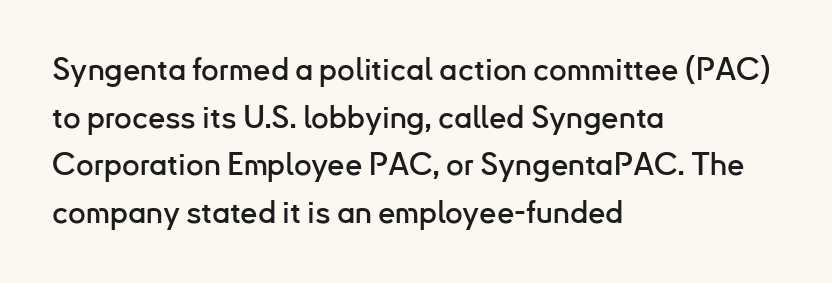
Q: Is the text italic (slanted)? A: No, it is upright.
Q: Is the typeface a serif or a sans-serif typeface? A: Sans-serif.
Q: Is the text underlined? A: No.
Q: How is the paragraph aligned? A: Left-aligned.
Q: Is the spacing between letters normal or unusually wide? A: Normal.
Q: Is the spacing between lines tight, normal or loose? A: Normal.
Q: Width (condensed, normal, or wide)? A: Normal.
Q: Stroke contrast? A: Low.
Q: x-height? A: Small.
Q: Monospaced? A: No.
